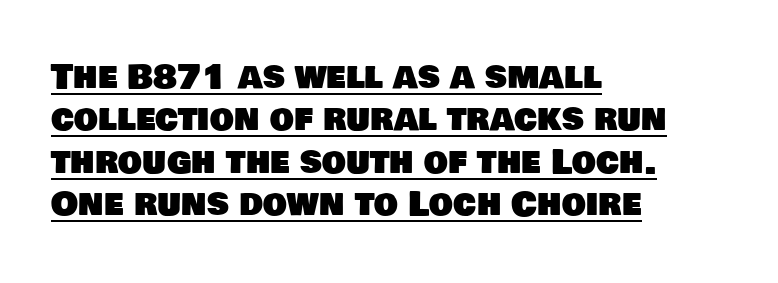
{"serif": "no", "width": "normal", "stroke_contrast": "low", "x_height": "large", "monospaced": "no", "underline": "yes", "align": "left", "line_spacing": "normal", "line_spacing_ratio": 1.25, "letter_spacing": "normal", "letter_spacing_em": 0.0, "glyph_px": 34}
